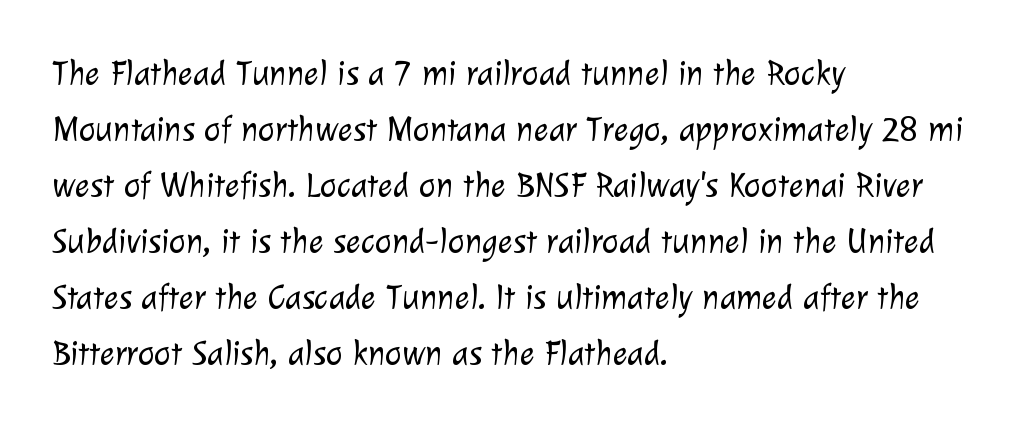
Is the block centered? No — it sits flush against the left margin. A typesetter would call this zero additional tracking. A typesetter would call this leading conventional body-copy spacing. A clean baseline with only descenders dipping below it. The letterforms sit at book weight or below.
